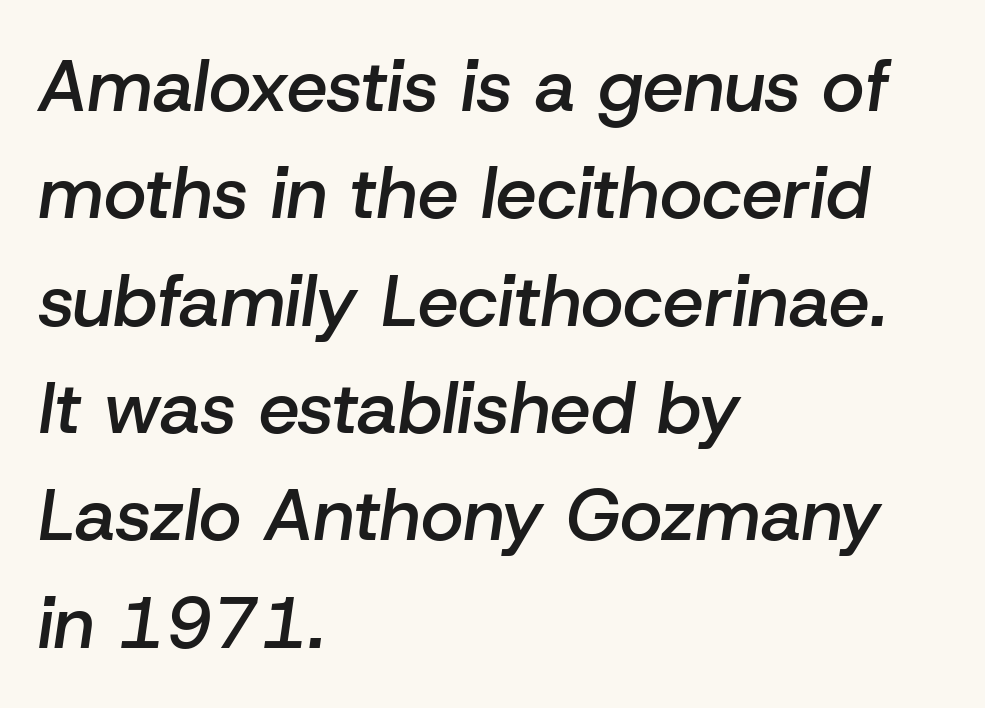
The text block is weighted toward the left margin, trailing off unevenly rightward. Tracking value appears to be zero — textbook default spacing. The space between consecutive lines is moderate. Character widths vary here, with narrow letters taking less room than wide ones.
